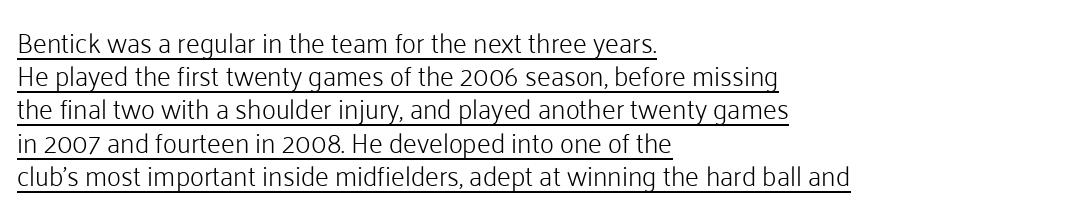
Q: Is the text bold? A: No.
Q: Is the text italic (slanted)? A: No, it is upright.
Q: Is the text underlined? A: Yes.
Q: How is the paragraph aligned? A: Left-aligned.
Q: Is the spacing between letters normal or unusually wide? A: Normal.
